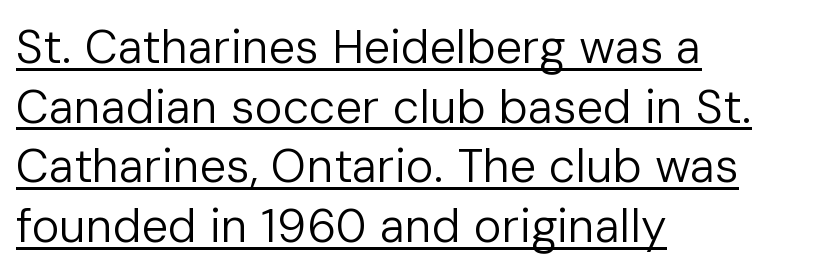
Looks like regular typesetting: each glyph gets only the width it needs. The face used here is a sans, in the tradition of grotesques and geometrics. The typesetter has applied underlining to the passage shown. Default kerning and tracking; the words read as compact shapes. Whoever set this chose a conventional vertical rhythm.
